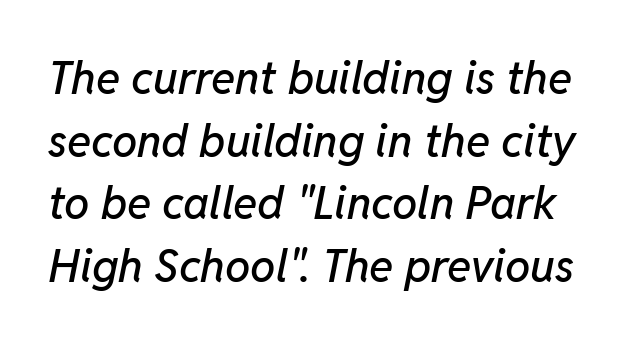
The image shows 45 px text type, italic (leaning right); set normal line spacing (1.39x), normal letter spacing, not underlined; low stroke contrast and a medium x-height.
